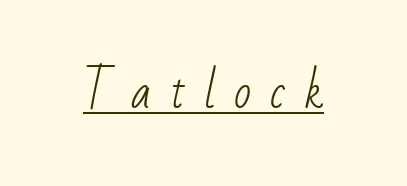
The image shows 45 px light, condensed sans-serif type; set unusually wide letter spacing (+0.42 em), underlined; low stroke contrast and a small x-height.
